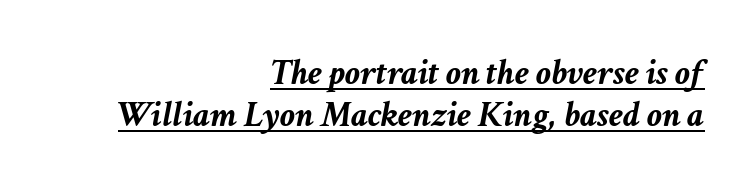
Q: Is the text bold? A: Yes.
Q: Is the text italic (slanted)? A: Yes, it leans right by about 11 degrees.
Q: Is the text underlined? A: Yes.
Q: How is the paragraph aligned? A: Right-aligned.
Q: Is the spacing between letters normal or unusually wide? A: Normal.
Q: Is the spacing between lines tight, normal or loose? A: Tight.
Q: Width (condensed, normal, or wide)? A: Normal.
Q: Stroke contrast? A: Low.
Q: x-height? A: Medium.
Q: Monospaced? A: No.
